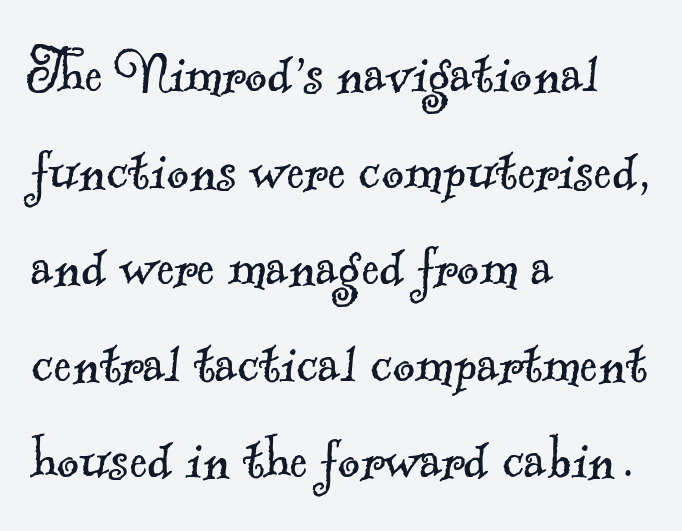
The image shows 68 px light serif type; set left-aligned, normal line spacing (1.42x), normal letter spacing, not underlined; a small x-height.
